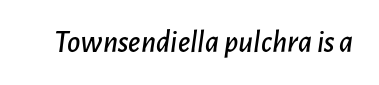
A clean baseline with only descenders dipping below it. No extra tracking has been applied to these lines. Spacing verdict: proportional, widths tailored to each character. Looking at the ascenders, they clearly lean.
